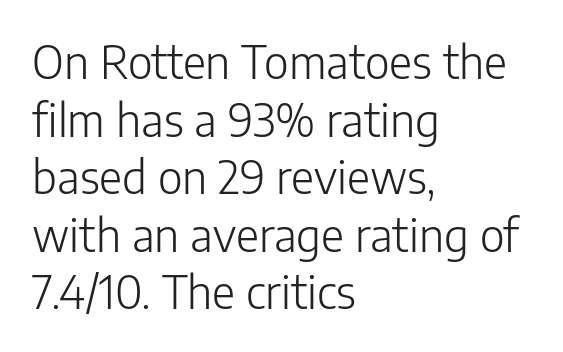
Q: Is the text bold? A: No.
Q: Is the text italic (slanted)? A: No, it is upright.
Q: Is the typeface a serif or a sans-serif typeface? A: Sans-serif.
Q: Is the text underlined? A: No.
Q: How is the paragraph aligned? A: Left-aligned.
Q: Is the spacing between letters normal or unusually wide? A: Normal.
Q: Is the spacing between lines tight, normal or loose? A: Normal.
Q: Width (condensed, normal, or wide)? A: Normal.
Q: Stroke contrast? A: Low.
Q: x-height? A: Medium.
Q: Monospaced? A: No.
